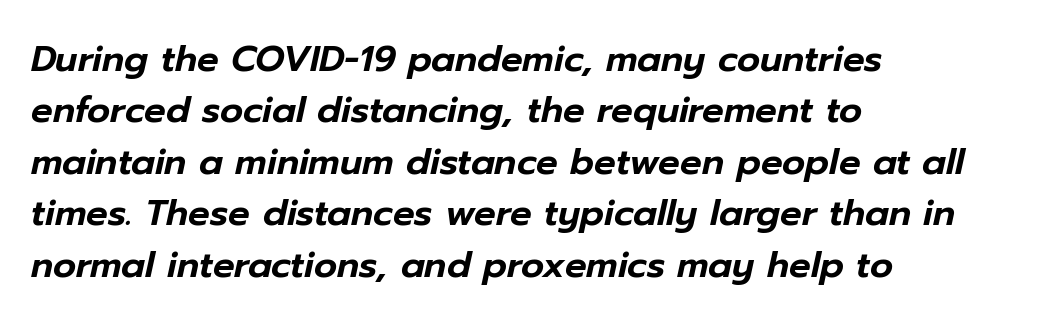
{"italic": "yes", "lean": "right", "slant_degrees": 12, "width": "normal", "stroke_contrast": "low", "x_height": "medium", "monospaced": "no", "underline": "no", "align": "left", "line_spacing": "normal", "line_spacing_ratio": 1.43, "letter_spacing": "normal", "letter_spacing_em": 0.0, "glyph_px": 36}
